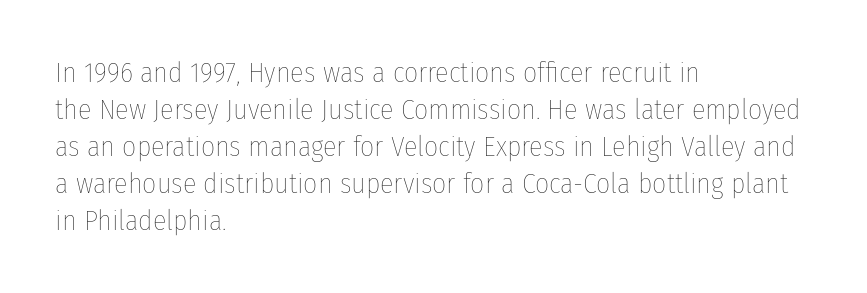
Short note: letters normally spaced. Each new line begins a customary step beneath the previous one. The rendering uses natural spacing where letterforms have individual widths. A light-to-regular cut is what we see here.
